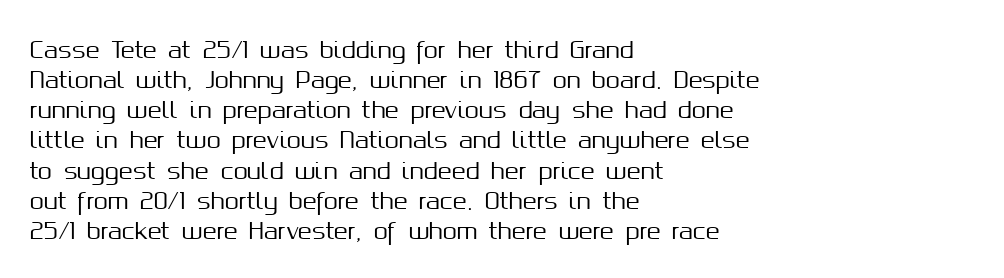
The image shows 23 px text type, upright; set left-aligned, normal line spacing (1.31x), normal letter spacing, not underlined.
